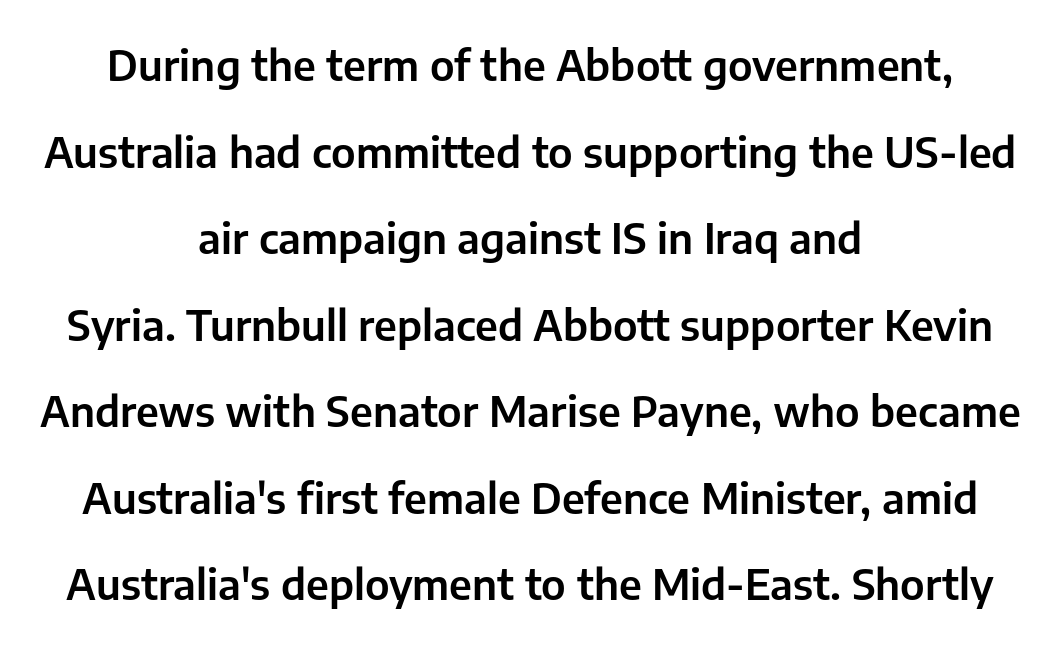
Posture: straight, roman, zero tilt. A typesetter would call this zero additional tracking. Vertical spacing — loose. Proportional: the letters do not fall into vertical columns. Clear beneath every line of the passage. Teacher's note: observe the equal gaps on both sides — that is centered alignment.
